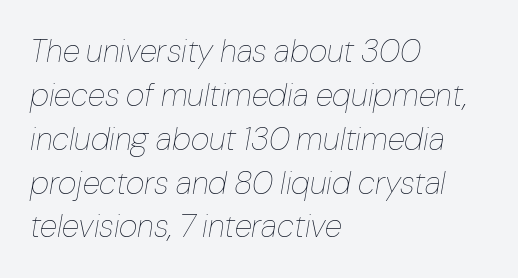
The image shows 32 px thin type, italic (leaning right); set left-aligned, normal line spacing (1.37x), normal letter spacing, not underlined; low stroke contrast and a medium x-height.
